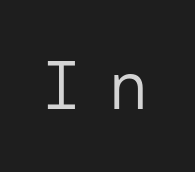
{"serif": "no", "italic": "no", "bold": "no", "weight": "regular", "width": "normal", "stroke_contrast": "low", "x_height": "medium", "underline": "no", "letter_spacing": "wide", "letter_spacing_em": 0.39, "glyph_px": 68}
